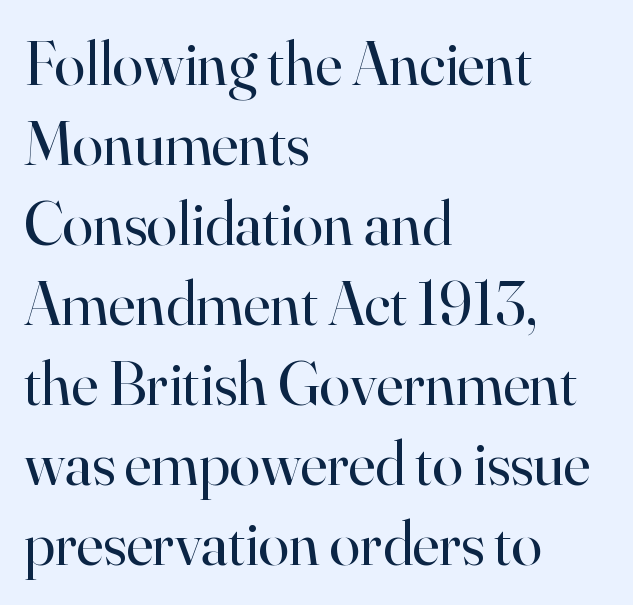
The image shows 62 px regular-weight serif type, upright; set left-aligned, normal line spacing (1.29x), normal letter spacing, not underlined; high stroke contrast and a small x-height.
